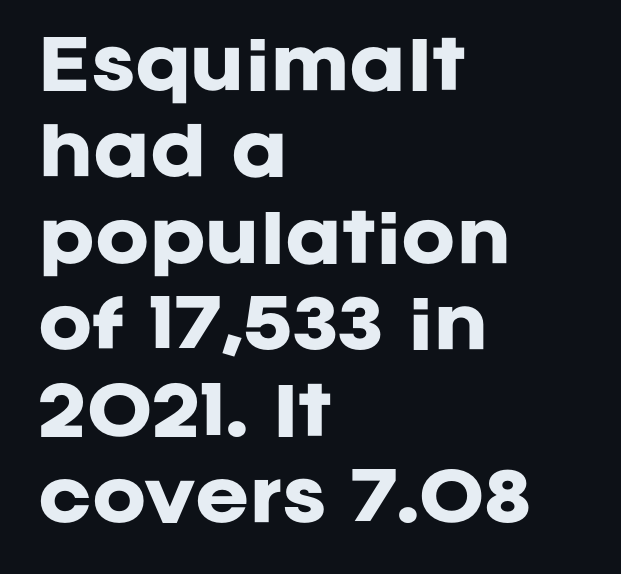
{"serif": "no", "italic": "no", "bold": "yes", "weight": "heavy", "width": "normal", "stroke_contrast": "low", "x_height": "large", "monospaced": "no", "underline": "no", "align": "left", "line_spacing": "normal", "line_spacing_ratio": 1.33, "letter_spacing": "normal", "letter_spacing_em": 0.0, "glyph_px": 65}
